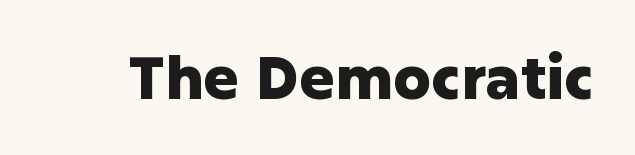
{"serif": "no", "italic": "no", "bold": "yes", "weight": "heavy", "width": "normal", "stroke_contrast": "low", "x_height": "medium", "monospaced": "no", "underline": "no", "letter_spacing": "normal", "letter_spacing_em": 0.0, "glyph_px": 59}
